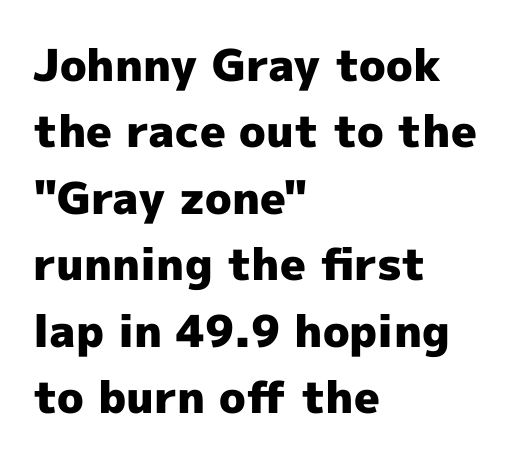
{"serif": "no", "italic": "no", "bold": "yes", "weight": "heavy", "width": "normal", "x_height": "medium", "monospaced": "no", "underline": "no", "align": "left", "line_spacing": "normal", "line_spacing_ratio": 1.51, "letter_spacing": "normal", "letter_spacing_em": 0.0, "glyph_px": 44}
